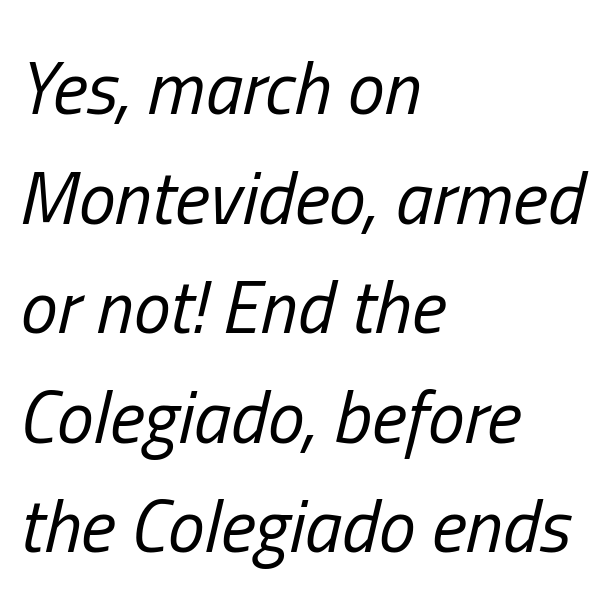
Q: Is the text bold? A: No.
Q: Is the text italic (slanted)? A: Yes, it leans right by about 13 degrees.
Q: Is the text underlined? A: No.
Q: How is the paragraph aligned? A: Left-aligned.
Q: Is the spacing between letters normal or unusually wide? A: Normal.
Q: Is the spacing between lines tight, normal or loose? A: Normal.
Q: Width (condensed, normal, or wide)? A: Condensed.
Q: Stroke contrast? A: Low.
Q: x-height? A: Medium.
Q: Monospaced? A: No.
